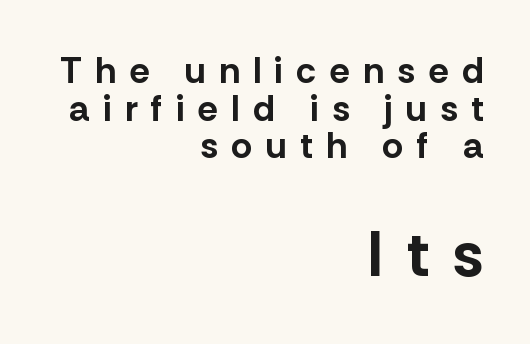
The image shows 65 px bold sans-serif type, upright; set right-aligned, tight line spacing (1.02x), unusually wide letter spacing (+0.36 em), not underlined; the second (bottom) block is 1.76x larger; low stroke contrast and a medium x-height.
